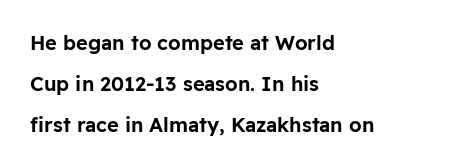
{"italic": "no", "underline": "no", "align": "left", "line_spacing": "loose", "line_spacing_ratio": 2.05, "letter_spacing": "normal", "letter_spacing_em": 0.0, "glyph_px": 20}
